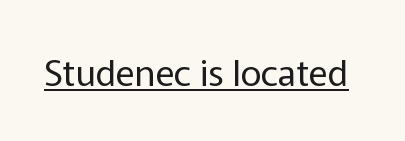
Q: Is the text bold? A: No.
Q: Is the text italic (slanted)? A: No, it is upright.
Q: Is the typeface a serif or a sans-serif typeface? A: Sans-serif.
Q: Is the text underlined? A: Yes.
Q: Is the spacing between letters normal or unusually wide? A: Normal.
Q: Width (condensed, normal, or wide)? A: Normal.
Q: Stroke contrast? A: Low.
Q: x-height? A: Medium.
Q: Monospaced? A: No.
